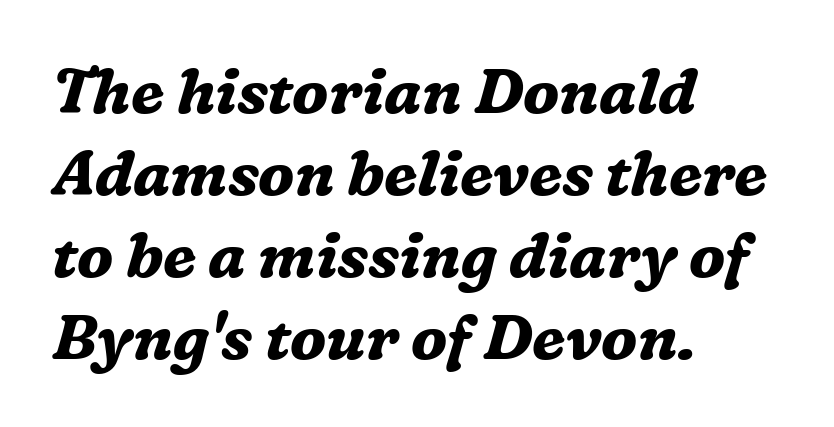
The lettering tilts uniformly, giving the passage an italic look. This is serif lettering, the kind often seen in printed books. Compared with a centered layout, this one pins lines to the left instead. Typesetter's note: full bold, strokes at maximum text heaviness.
